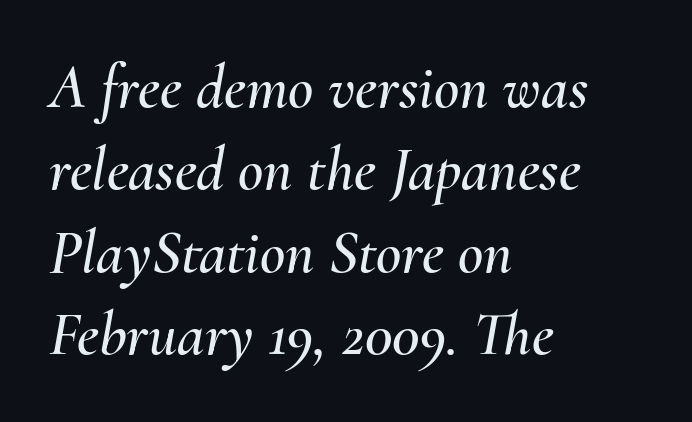
{"italic": "yes", "lean": "right", "slant_degrees": 10, "width": "normal", "stroke_contrast": "medium", "x_height": "small", "monospaced": "no", "underline": "no", "align": "left", "line_spacing": "normal", "line_spacing_ratio": 1.33, "letter_spacing": "normal", "letter_spacing_em": 0.0, "glyph_px": 62}
